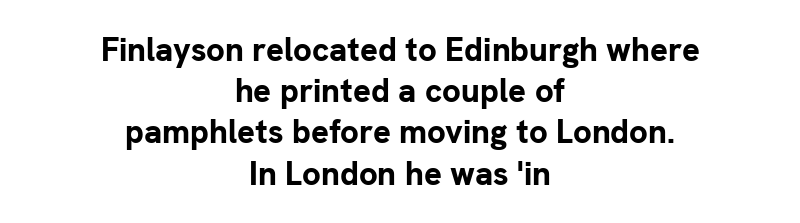
Q: Is the text bold? A: Yes.
Q: Is the text italic (slanted)? A: No, it is upright.
Q: Is the typeface a serif or a sans-serif typeface? A: Sans-serif.
Q: Is the text underlined? A: No.
Q: How is the paragraph aligned? A: Centered.
Q: Is the spacing between letters normal or unusually wide? A: Normal.
Q: Is the spacing between lines tight, normal or loose? A: Normal.
Q: Width (condensed, normal, or wide)? A: Normal.
Q: Stroke contrast? A: Low.
Q: x-height? A: Medium.
Q: Monospaced? A: No.
